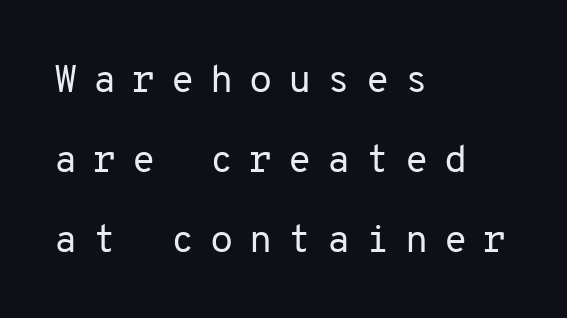
The ragged edge is on the right, which tells us the setting is flush left. Honestly, the letter spacing is so wide it's the main thing you notice. Is this a heavy cut? Hardly; it is regular or lighter. The string is rendered with underlining switched off. Serifs: no, the terminals of the letterforms are clean.
